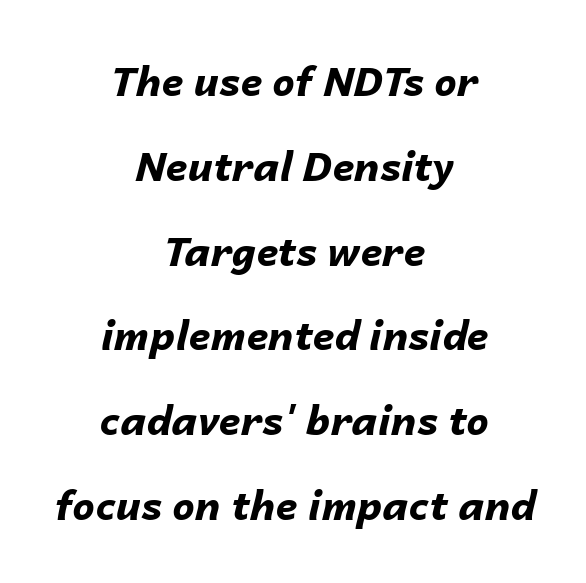
The image shows 40 px bold type, italic (leaning right); set centered, loose line spacing (2.12x), normal letter spacing, not underlined; low stroke contrast and a medium x-height.
